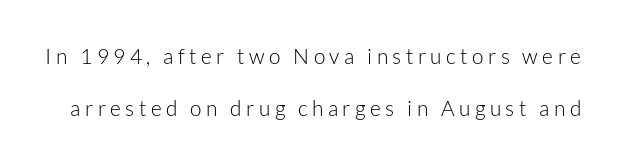
{"italic": "no", "bold": "no", "underline": "no", "line_spacing": "loose", "line_spacing_ratio": 2.46, "letter_spacing": "wide", "letter_spacing_em": 0.21, "glyph_px": 21}
